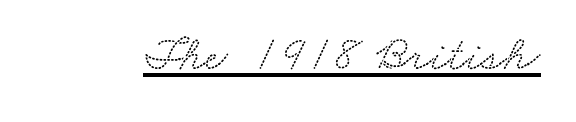
Q: Is the typeface a serif or a sans-serif typeface? A: Serif.
Q: Is the text underlined? A: Yes.
Q: Is the spacing between letters normal or unusually wide? A: Normal.
Q: Width (condensed, normal, or wide)? A: Wide.
Q: Stroke contrast? A: Low.
Q: x-height? A: Small.
Q: Monospaced? A: No.
